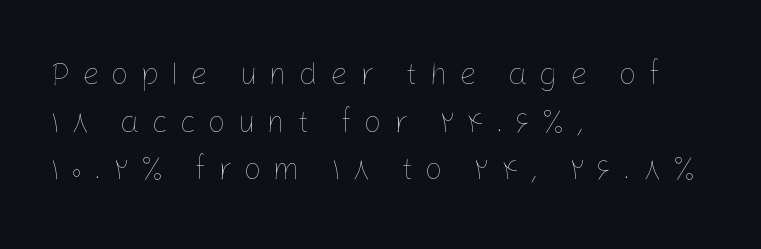
A typesetter would call this proportional, since set widths differ per character. If you drew a ruler down the left edge, every line would touch it. The strokes are not fattened; the text isn't bold. Letters rest on an invisible, unmarked baseline. Between one letter and the next there's a generous, obvious gap.
